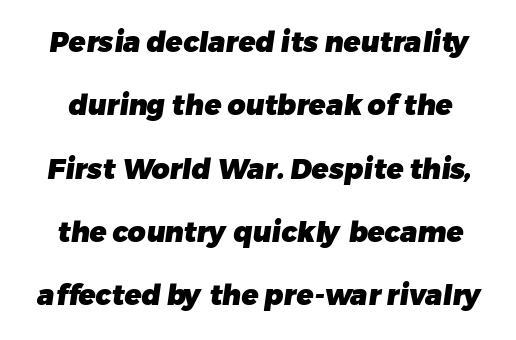
Q: Is the text bold? A: Yes.
Q: Is the typeface a serif or a sans-serif typeface? A: Sans-serif.
Q: Is the text underlined? A: No.
Q: Is the spacing between letters normal or unusually wide? A: Normal.
Q: Is the spacing between lines tight, normal or loose? A: Loose.
Q: Width (condensed, normal, or wide)? A: Normal.
Q: Stroke contrast? A: Low.
Q: x-height? A: Medium.
Q: Monospaced? A: No.
